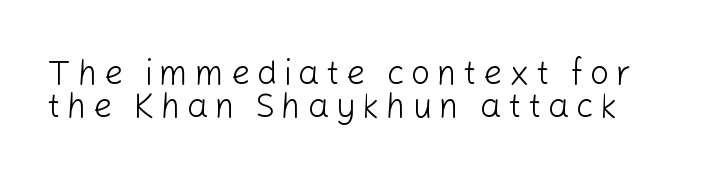
Honestly, the rows look squashed on top of each other. Heft: none added — not bold. The axis of the letterforms is exactly vertical. Note: no serifs on the glyphs. Check under the words: just untouched page.
